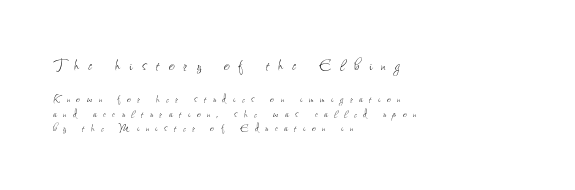
Q: Is the text bold? A: No.
Q: Is the text italic (slanted)? A: Yes.
Q: Is the text underlined? A: No.
Q: How is the paragraph aligned? A: Left-aligned.
Q: Is the spacing between letters normal or unusually wide? A: Unusually wide.
Q: Is the spacing between lines tight, normal or loose? A: Tight.
Q: Which block of text is set in a larger size, the first (top) or the second (bottom)? A: The first (top) one.
